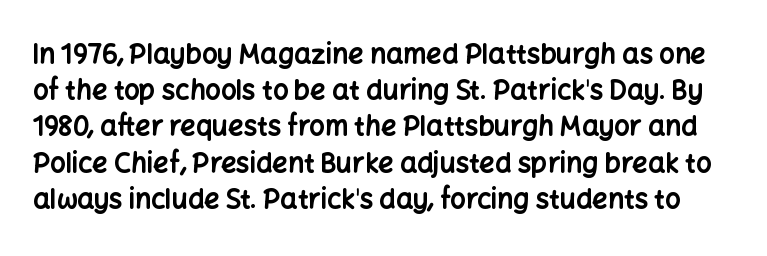
The axis of the letterforms is exactly vertical. Words float on clear page, feet unadorned. The space between consecutive lines is moderate. Caption: bold face, heavy strokes. Inter-character spacing is left at the font's built-in metrics.
